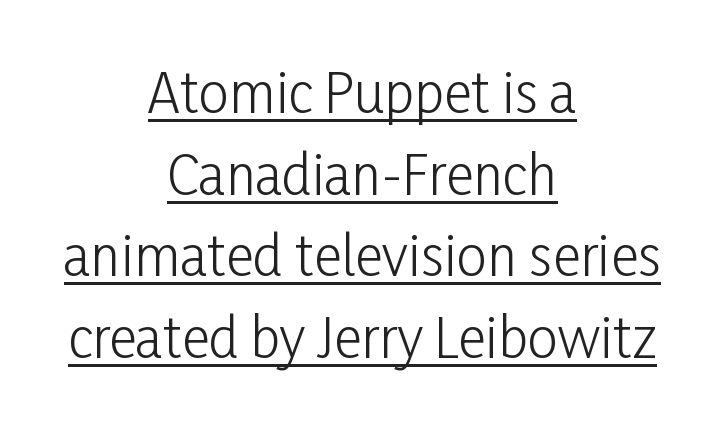
Q: Is the text bold? A: No.
Q: Is the text italic (slanted)? A: No, it is upright.
Q: Is the typeface a serif or a sans-serif typeface? A: Sans-serif.
Q: Is the text underlined? A: Yes.
Q: How is the paragraph aligned? A: Centered.
Q: Is the spacing between letters normal or unusually wide? A: Normal.
Q: Is the spacing between lines tight, normal or loose? A: Normal.
Q: Width (condensed, normal, or wide)? A: Condensed.
Q: Stroke contrast? A: Low.
Q: x-height? A: Medium.
Q: Monospaced? A: No.
